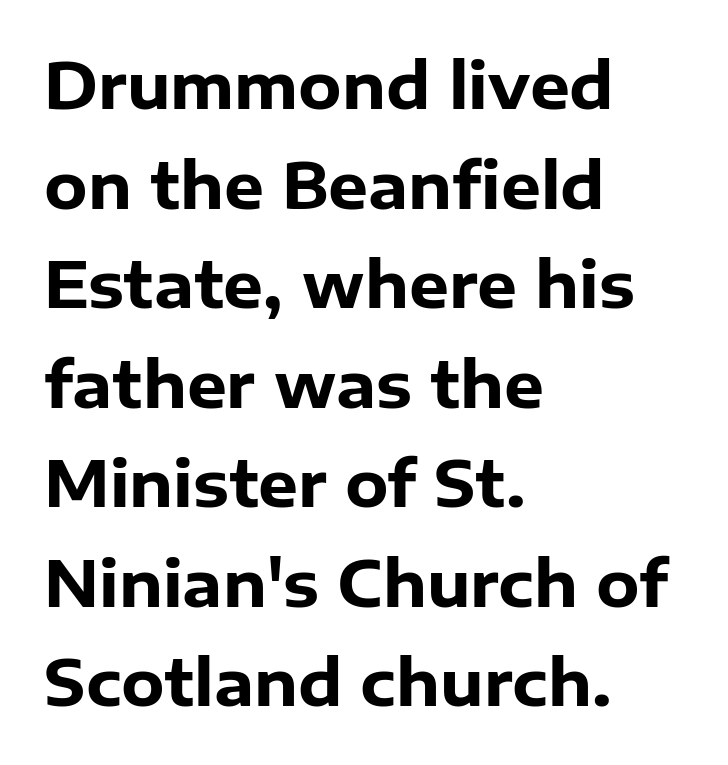
Q: Is the text bold? A: Yes.
Q: Is the text italic (slanted)? A: No, it is upright.
Q: Is the typeface a serif or a sans-serif typeface? A: Sans-serif.
Q: Is the text underlined? A: No.
Q: How is the paragraph aligned? A: Left-aligned.
Q: Is the spacing between letters normal or unusually wide? A: Normal.
Q: Is the spacing between lines tight, normal or loose? A: Normal.
Q: Width (condensed, normal, or wide)? A: Normal.
Q: Stroke contrast? A: Low.
Q: x-height? A: Medium.
Q: Monospaced? A: No.
